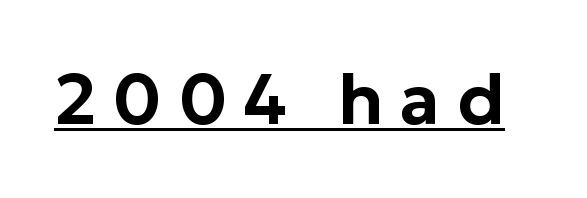
{"serif": "no", "italic": "no", "width": "normal", "stroke_contrast": "low", "x_height": "medium", "monospaced": "no", "underline": "yes", "letter_spacing": "wide", "letter_spacing_em": 0.24, "glyph_px": 71}
